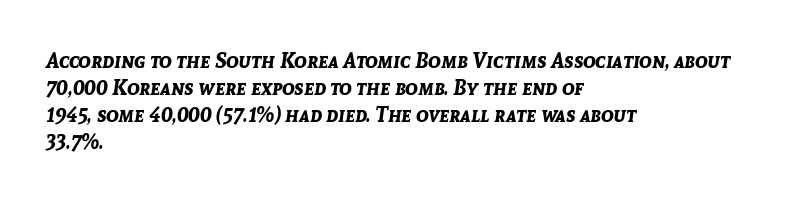
The characters look thick and weighty, a clear bold. Between one letter and the next there's only the usual sliver of space. Italic: yes, the glyphs are oblique. The space between consecutive lines is moderate. Quick note: underline off.
